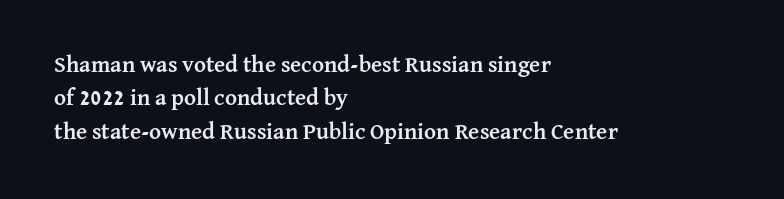
The image shows 23 px bold type, upright; set left-aligned, normal line spacing (1.45x), normal letter spacing, not underlined.
